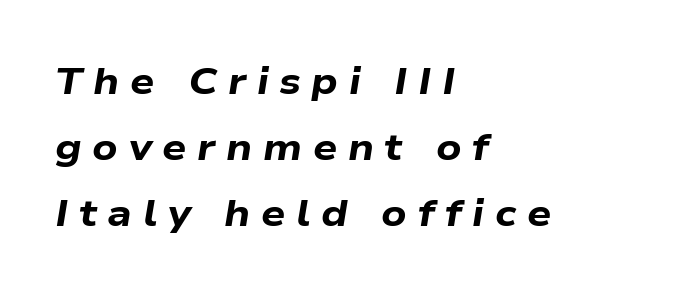
Emphasis by weight is at full strength: bold. The paragraph has a hard left edge and a soft right edge. The horizontal fit of the characters is loose and conspicuously gappy. Rule under the text: the space is simply empty. Do the characters align in a grid? No, the font is proportional. The whole block is typeset with a tilt.
